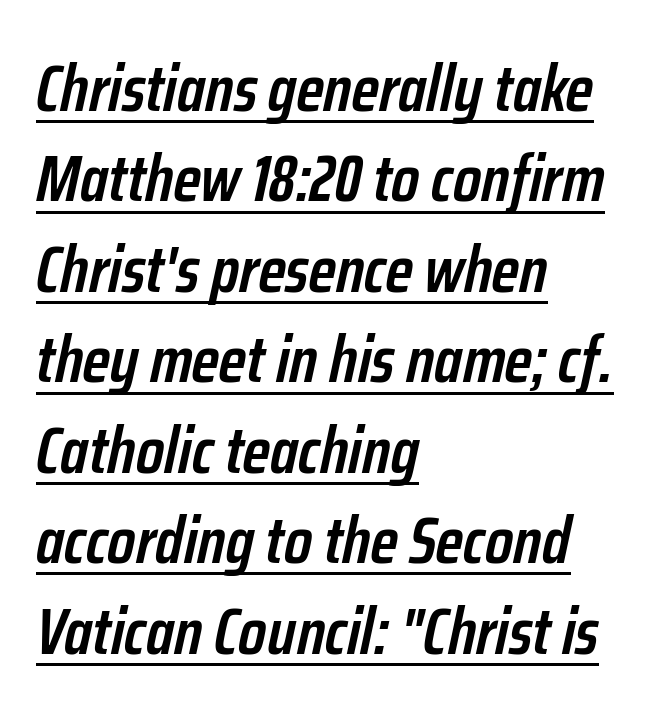
{"italic": "yes", "lean": "right", "slant_degrees": 12, "bold": "semi", "weight": "semibold", "width": "condensed", "stroke_contrast": "low", "x_height": "medium", "monospaced": "no", "underline": "yes", "align": "left", "line_spacing": "normal", "line_spacing_ratio": 1.37, "letter_spacing": "normal", "letter_spacing_em": 0.0, "glyph_px": 66}
